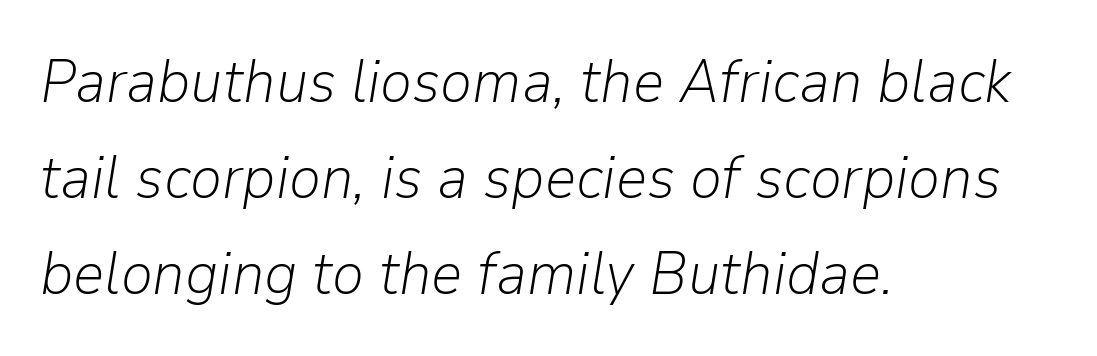
Q: Is the text bold? A: No.
Q: Is the text italic (slanted)? A: Yes, it leans right by about 9 degrees.
Q: Is the text underlined? A: No.
Q: How is the paragraph aligned? A: Left-aligned.
Q: Is the spacing between letters normal or unusually wide? A: Normal.
Q: Is the spacing between lines tight, normal or loose? A: Normal.
Q: Width (condensed, normal, or wide)? A: Normal.
Q: Stroke contrast? A: Low.
Q: x-height? A: Medium.
Q: Monospaced? A: No.
